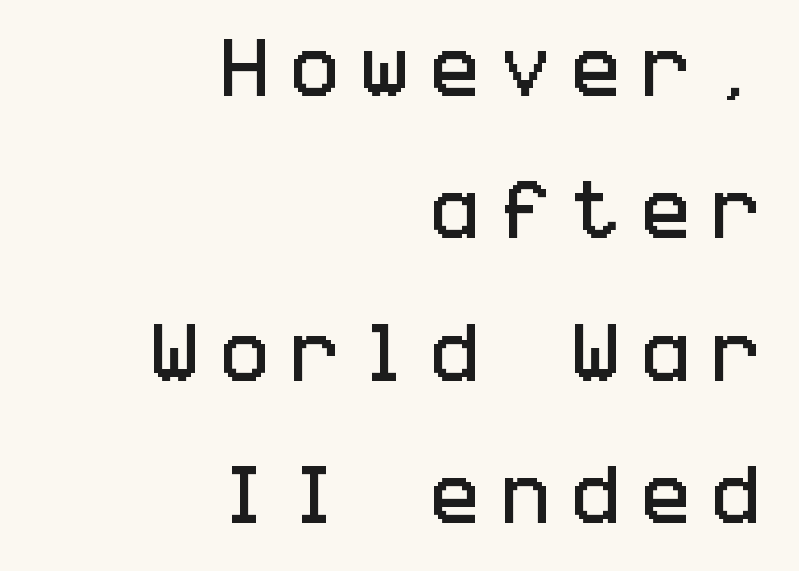
A student would call this right alignment; a typographer would say flush right, rag left. Nope, no serifs anywhere on these letters. Does the lettering tilt? It doesn't — this is upright. Plain, unruled lines of type. In terms of leading, this rendering errs on the spacious side.
